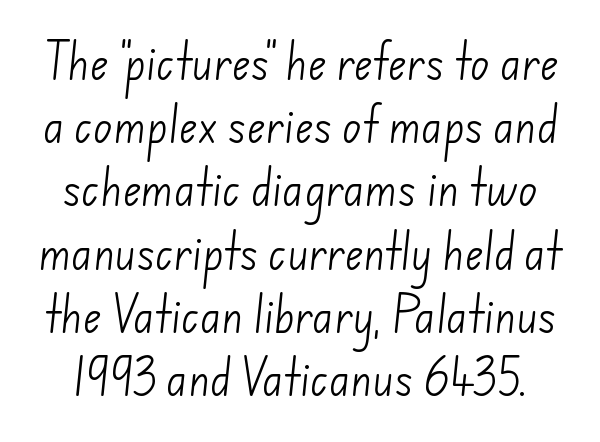
{"serif": "no", "bold": "no", "weight": "light", "width": "normal", "stroke_contrast": "low", "x_height": "small", "monospaced": "no", "underline": "no", "line_spacing": "normal", "line_spacing_ratio": 1.58, "letter_spacing": "normal", "letter_spacing_em": 0.0, "glyph_px": 40}
